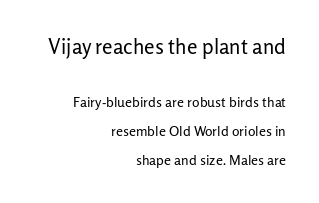
{"italic": "no", "bold": "no", "underline": "no", "align": "right", "line_spacing": "loose", "line_spacing_ratio": 2.07, "letter_spacing": "normal", "letter_spacing_em": 0.0, "larger_block": "first", "size_ratio": 1.5, "glyph_px": 21}
